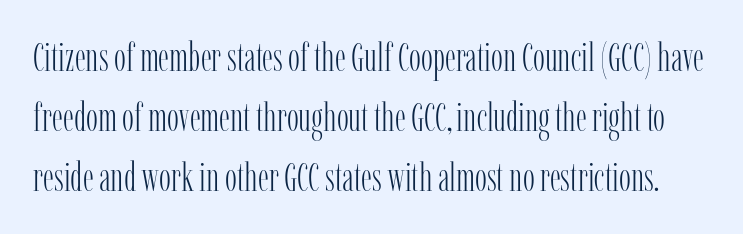
Q: Is the text bold? A: No.
Q: Is the text italic (slanted)? A: No, it is upright.
Q: Is the typeface a serif or a sans-serif typeface? A: Serif.
Q: Is the text underlined? A: No.
Q: Is the spacing between letters normal or unusually wide? A: Normal.
Q: Is the spacing between lines tight, normal or loose? A: Normal.
Q: Width (condensed, normal, or wide)? A: Condensed.
Q: Stroke contrast? A: Low.
Q: x-height? A: Medium.
Q: Monospaced? A: No.
